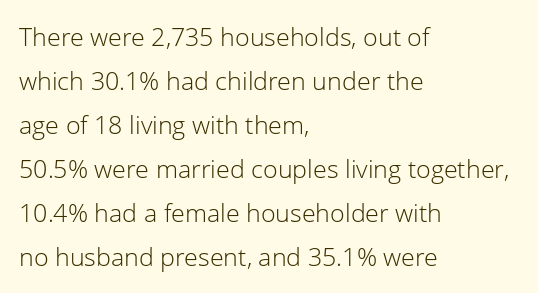
{"italic": "no", "bold": "no", "underline": "no", "align": "left", "line_spacing_ratio": 1.76, "letter_spacing": "normal", "letter_spacing_em": 0.0, "glyph_px": 25}
